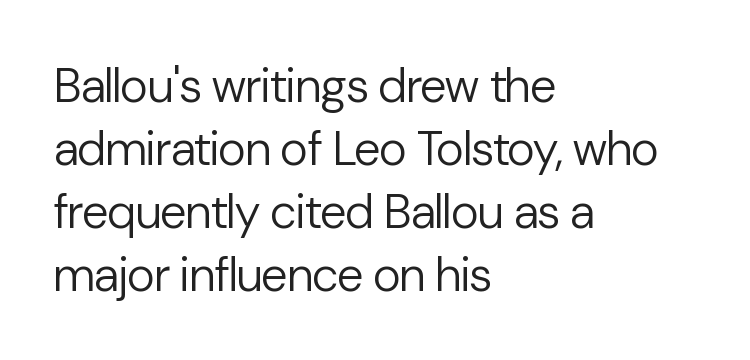
Q: Is the text bold? A: No.
Q: Is the text italic (slanted)? A: No, it is upright.
Q: Is the typeface a serif or a sans-serif typeface? A: Sans-serif.
Q: Is the text underlined? A: No.
Q: How is the paragraph aligned? A: Left-aligned.
Q: Is the spacing between letters normal or unusually wide? A: Normal.
Q: Is the spacing between lines tight, normal or loose? A: Normal.
Q: Width (condensed, normal, or wide)? A: Normal.
Q: Stroke contrast? A: Low.
Q: x-height? A: Medium.
Q: Monospaced? A: No.
